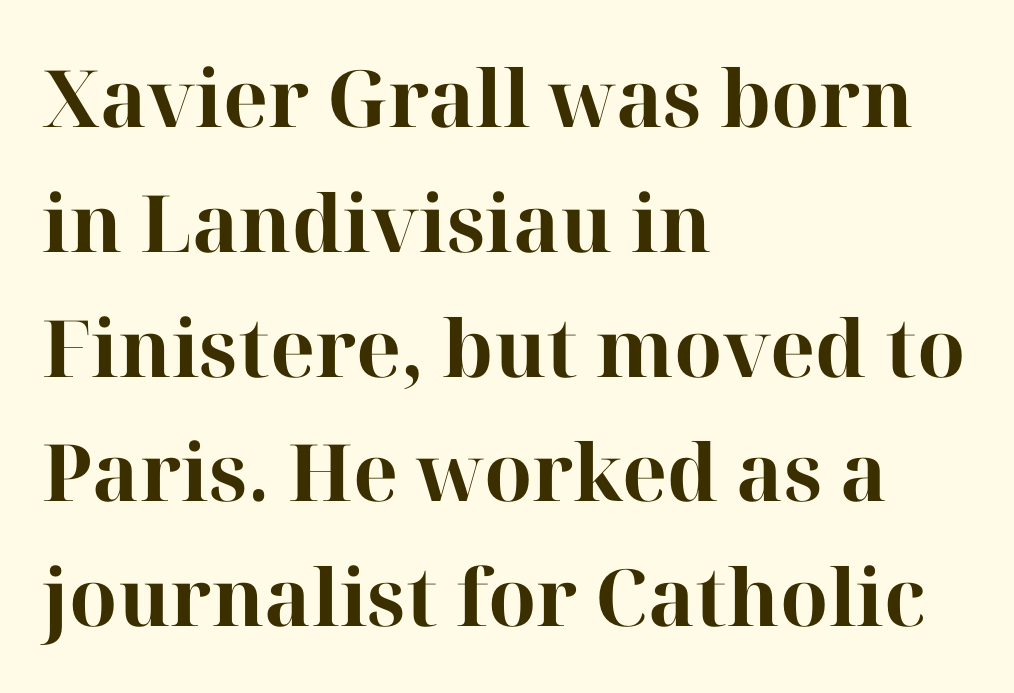
Q: Is the text bold? A: Yes.
Q: Is the text italic (slanted)? A: No, it is upright.
Q: Is the typeface a serif or a sans-serif typeface? A: Serif.
Q: Is the text underlined? A: No.
Q: How is the paragraph aligned? A: Left-aligned.
Q: Is the spacing between letters normal or unusually wide? A: Normal.
Q: Is the spacing between lines tight, normal or loose? A: Normal.
Q: Width (condensed, normal, or wide)? A: Normal.
Q: Stroke contrast? A: High.
Q: x-height? A: Medium.
Q: Monospaced? A: No.
